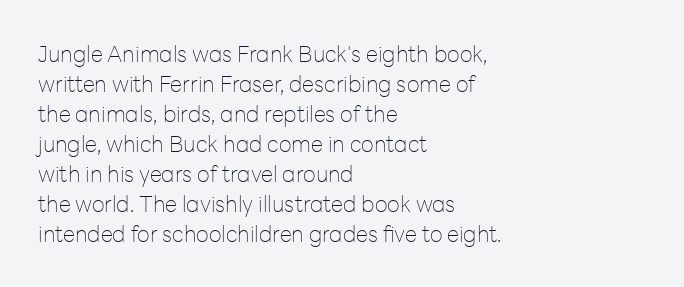
Q: Is the text bold? A: No.
Q: Is the text italic (slanted)? A: No, it is upright.
Q: Is the text underlined? A: No.
Q: How is the paragraph aligned? A: Left-aligned.
Q: Is the spacing between letters normal or unusually wide? A: Normal.
Q: Is the spacing between lines tight, normal or loose? A: Normal.
